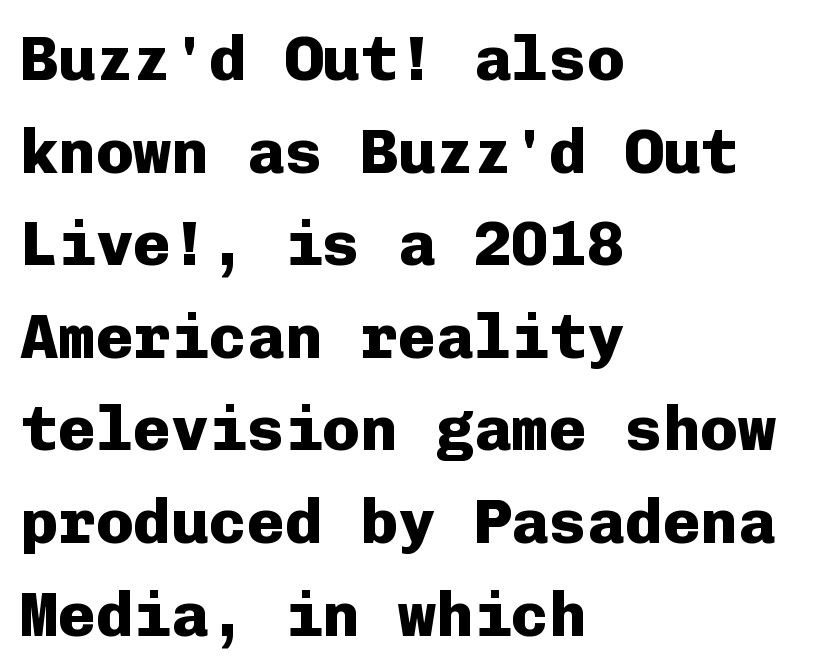
Every letter is thick-stroked: bold, no question. Horizontal bands of white between lines are of average thickness. Italic: no, the glyphs are upright roman. The rendering anchors every line to the left-hand side. The rendering keeps characters at their native spacing. Has an underline been added? It has not.
